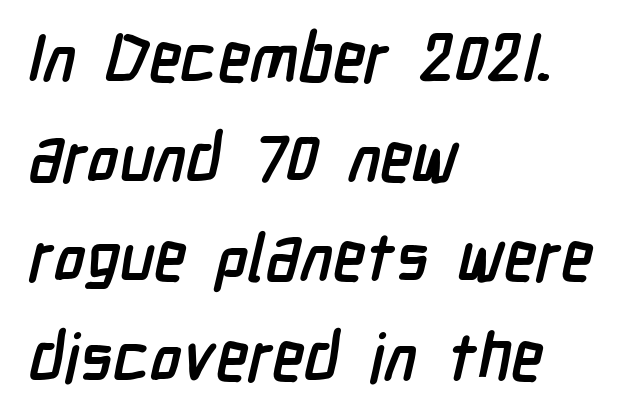
{"serif": "no", "bold": "yes", "weight": "semibold", "width": "condensed", "stroke_contrast": "low", "x_height": "medium", "monospaced": "no", "underline": "no", "align": "left", "line_spacing": "normal", "line_spacing_ratio": 1.51, "letter_spacing": "normal", "letter_spacing_em": 0.0, "glyph_px": 66}
